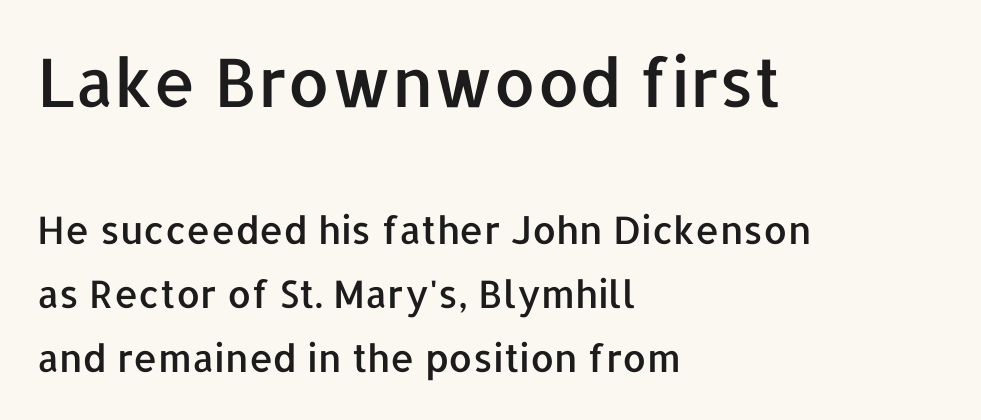
Q: Is the text italic (slanted)? A: No, it is upright.
Q: Is the typeface a serif or a sans-serif typeface? A: Sans-serif.
Q: Is the text underlined? A: No.
Q: How is the paragraph aligned? A: Left-aligned.
Q: Is the spacing between letters normal or unusually wide? A: Normal.
Q: Is the spacing between lines tight, normal or loose? A: Normal.
Q: Which block of text is set in a larger size, the first (top) or the second (bottom)? A: The first (top) one.
Q: Width (condensed, normal, or wide)? A: Normal.
Q: Stroke contrast? A: Low.
Q: x-height? A: Medium.
Q: Monospaced? A: No.
